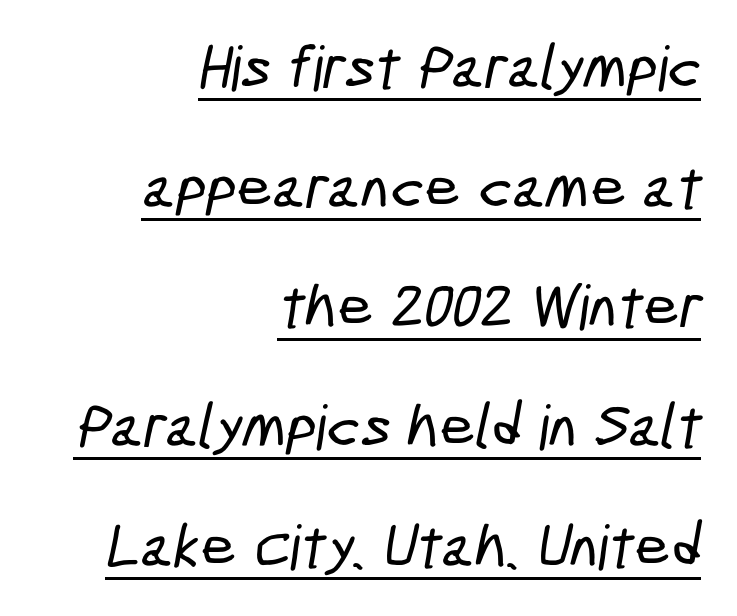
{"serif": "no", "width": "condensed", "stroke_contrast": "low", "x_height": "medium", "monospaced": "no", "underline": "yes", "align": "right", "line_spacing": "loose", "line_spacing_ratio": 1.93, "letter_spacing": "normal", "letter_spacing_em": 0.0, "glyph_px": 62}
